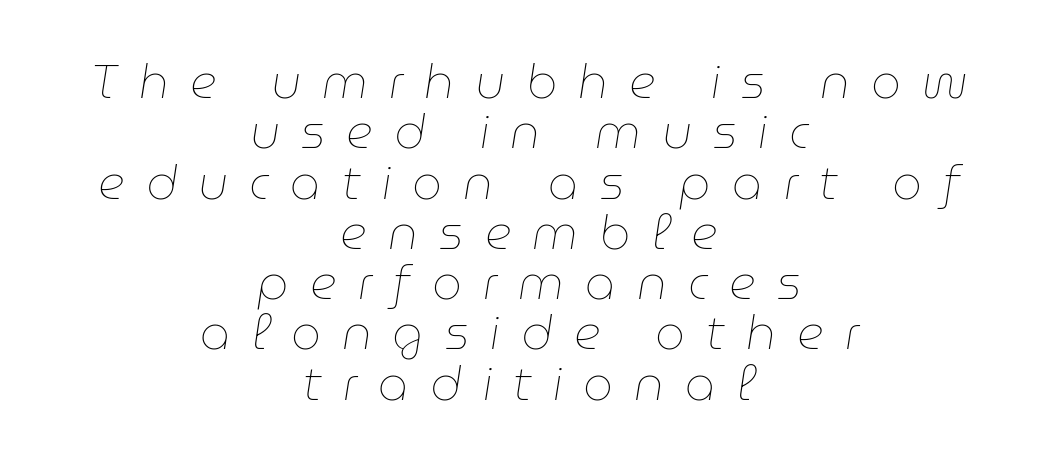
Q: Is the text bold? A: No.
Q: Is the text italic (slanted)? A: Yes, it leans right by about 9 degrees.
Q: Is the text underlined? A: No.
Q: How is the paragraph aligned? A: Centered.
Q: Is the spacing between letters normal or unusually wide? A: Unusually wide.
Q: Is the spacing between lines tight, normal or loose? A: Tight.
Q: Width (condensed, normal, or wide)? A: Normal.
Q: Stroke contrast? A: Low.
Q: x-height? A: Medium.
Q: Monospaced? A: No.
